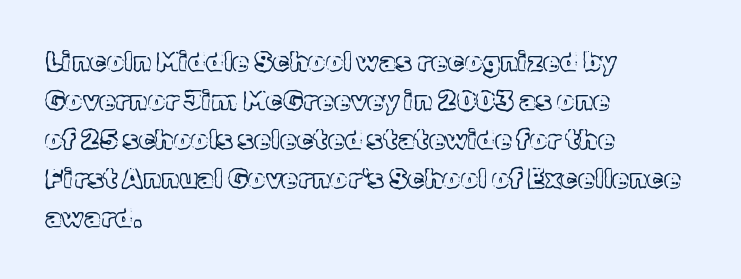
Q: Is the text italic (slanted)? A: No, it is upright.
Q: Is the text underlined? A: No.
Q: How is the paragraph aligned? A: Left-aligned.
Q: Is the spacing between letters normal or unusually wide? A: Normal.
Q: Is the spacing between lines tight, normal or loose? A: Normal.
